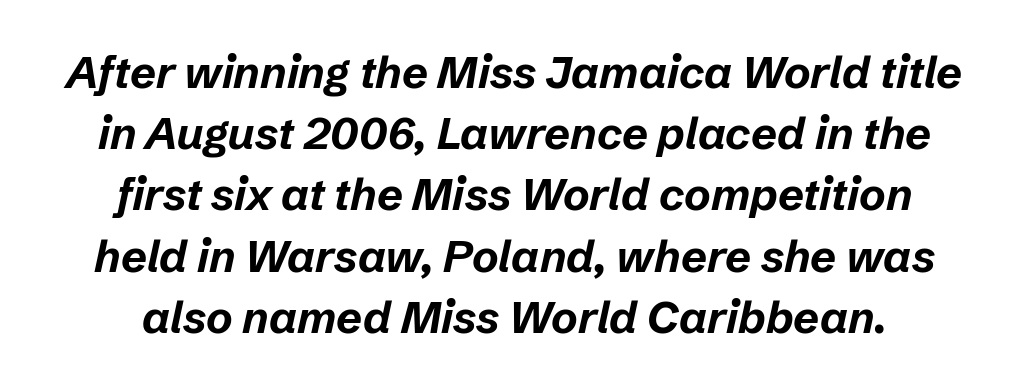
Bare-footed words on every line. Tracking value appears to be zero — textbook default spacing. Notice how descenders clear the ascenders below comfortably — that's standard leading. How heavy is the stroke? Heavy — this is a bold. This sample has the flowing, uneven cadence of proportional lettering.
